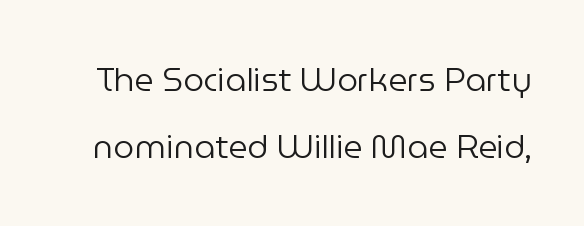
The image shows 33 px regular-weight sans-serif type, upright; set loose line spacing (2.02x), normal letter spacing, not underlined; low stroke contrast and a medium x-height.
